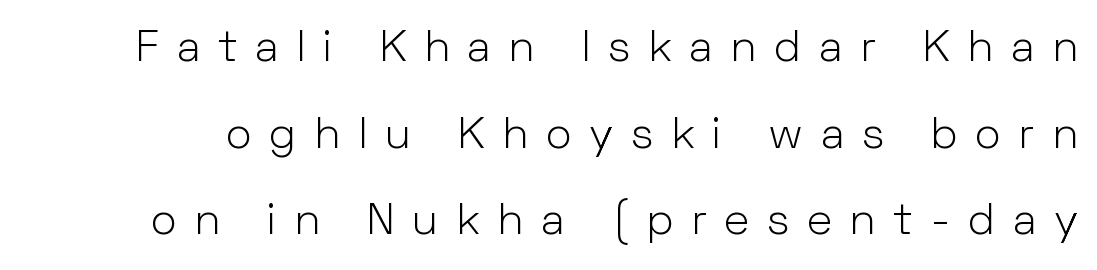
This sample uses a sans-serif face. Regarding leading, the lines here are spaced well apart. The rendering inserts visible extra space after every character. You could not count columns in this text — the font is proportionally spaced.
